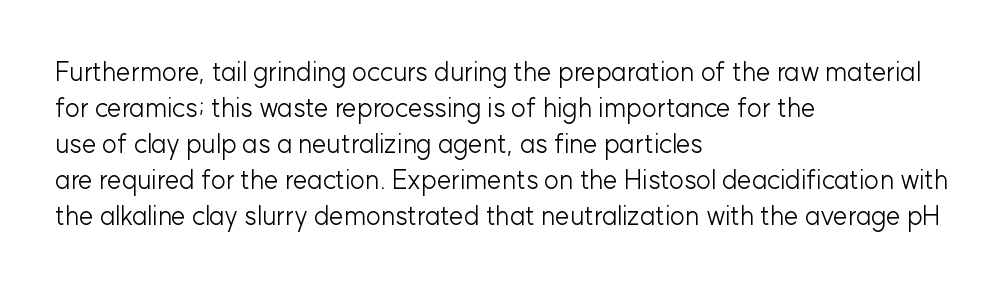
The image shows 26 px text type, upright; set left-aligned, normal line spacing (1.38x), normal letter spacing, not underlined.
